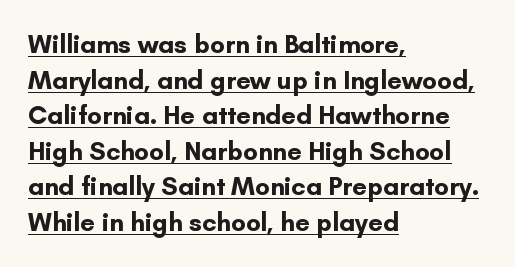
The image shows 26 px bold type, upright; set left-aligned, normal line spacing (1.37x), normal letter spacing, underlined.
